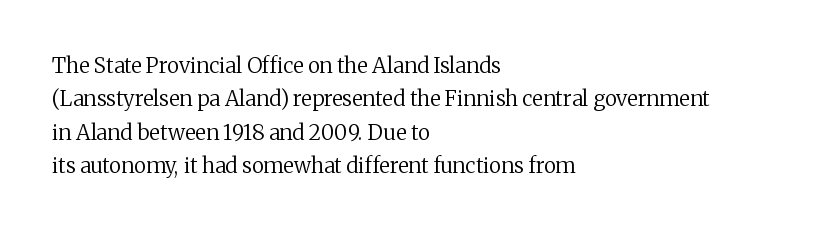
How would I describe the line gaps? Plain and ordinary. Weight: in the light-to-regular range. The type is set solid horizontally, with unmodified tracking. The lines are quadded left.
